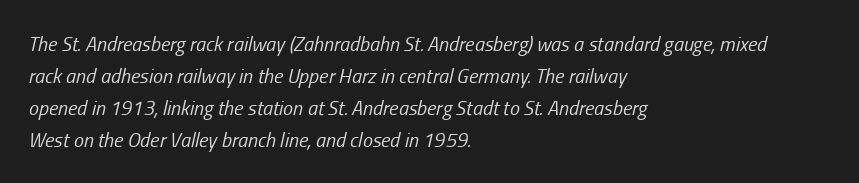
{"italic": "yes", "lean": "right", "slant_degrees": 13, "bold": "no", "underline": "no", "align": "left", "line_spacing": "normal", "line_spacing_ratio": 1.6, "letter_spacing": "normal", "letter_spacing_em": 0.0, "glyph_px": 20}
